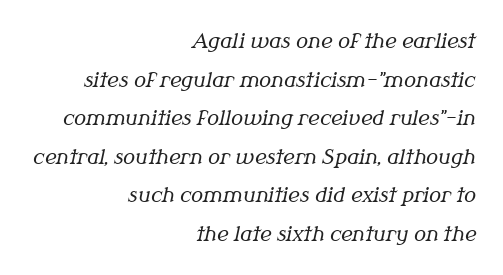
{"italic": "yes", "lean": "right", "slant_degrees": 12, "bold": "no", "underline": "no", "align": "right", "line_spacing": "loose", "line_spacing_ratio": 1.93, "letter_spacing": "normal", "letter_spacing_em": 0.0, "glyph_px": 20}
